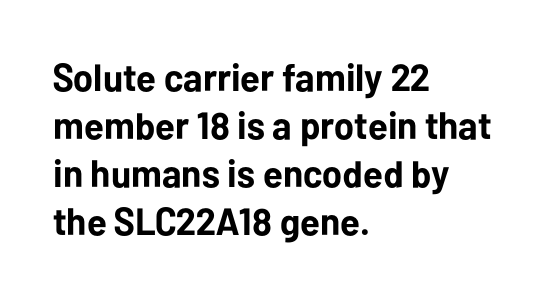
The image shows 38 px bold sans-serif type, upright; set left-aligned, normal line spacing (1.26x), normal letter spacing, not underlined; low stroke contrast and a medium x-height.
